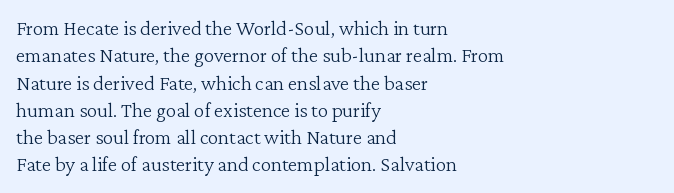
{"italic": "no", "bold": "no", "underline": "no", "align": "left", "line_spacing": "normal", "line_spacing_ratio": 1.3, "letter_spacing": "normal", "letter_spacing_em": 0.0, "glyph_px": 21}
